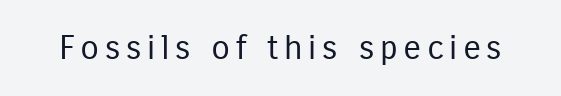
Q: Is the text bold? A: No.
Q: Is the text italic (slanted)? A: No, it is upright.
Q: Is the typeface a serif or a sans-serif typeface? A: Sans-serif.
Q: Is the text underlined? A: No.
Q: Width (condensed, normal, or wide)? A: Condensed.
Q: Stroke contrast? A: Low.
Q: x-height? A: Medium.
Q: Monospaced? A: No.
